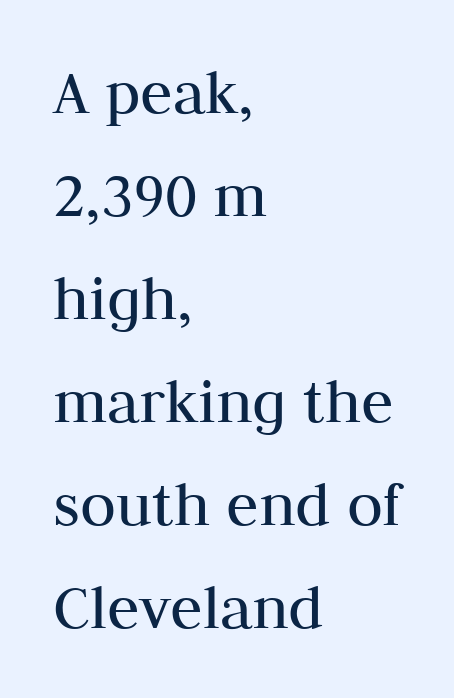
{"serif": "yes", "italic": "no", "bold": "no", "weight": "regular", "width": "normal", "stroke_contrast": "medium", "x_height": "medium", "monospaced": "no", "underline": "no", "align": "left", "line_spacing": "normal", "line_spacing_ratio": 1.56, "letter_spacing": "normal", "letter_spacing_em": 0.0, "glyph_px": 66}
